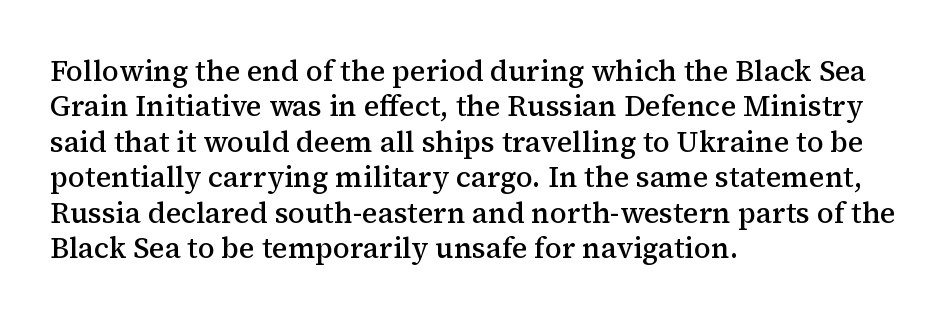
Q: Is the text bold? A: Semi-bold.
Q: Is the text italic (slanted)? A: No, it is upright.
Q: Is the typeface a serif or a sans-serif typeface? A: Serif.
Q: Is the text underlined? A: No.
Q: How is the paragraph aligned? A: Left-aligned.
Q: Is the spacing between letters normal or unusually wide? A: Normal.
Q: Width (condensed, normal, or wide)? A: Normal.
Q: Stroke contrast? A: Medium.
Q: x-height? A: Medium.
Q: Monospaced? A: No.
